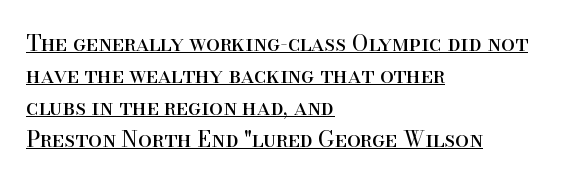
The image shows 22 px text type, upright; set left-aligned, normal line spacing (1.46x), normal letter spacing, underlined.
